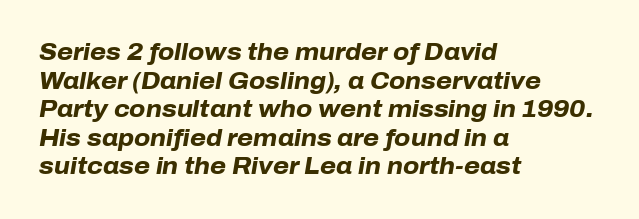
Q: Is the text bold? A: Yes.
Q: Is the text italic (slanted)? A: Yes, it leans right by about 10 degrees.
Q: Is the text underlined? A: No.
Q: How is the paragraph aligned? A: Left-aligned.
Q: Is the spacing between letters normal or unusually wide? A: Normal.
